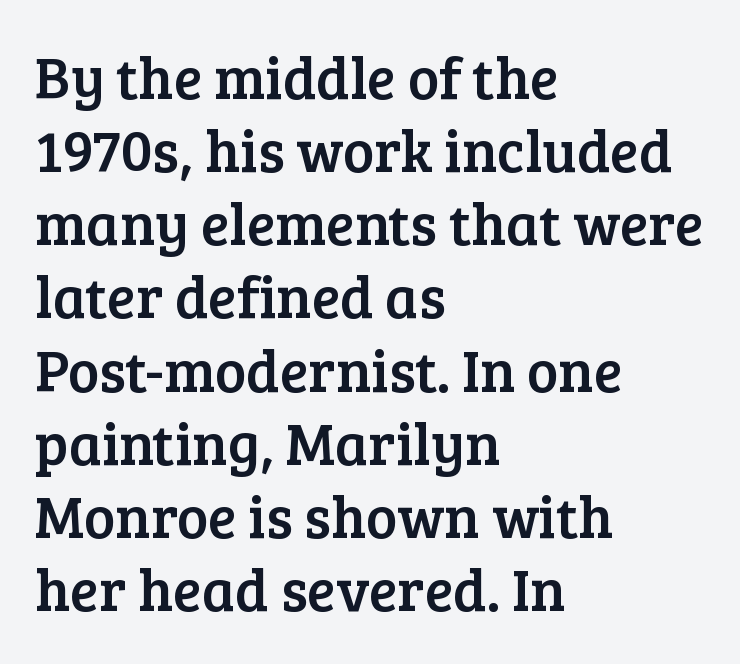
{"serif": "yes", "italic": "no", "width": "normal", "stroke_contrast": "low", "x_height": "medium", "monospaced": "no", "underline": "no", "align": "left", "line_spacing_ratio": 1.24, "letter_spacing": "normal", "letter_spacing_em": 0.0, "glyph_px": 59}
